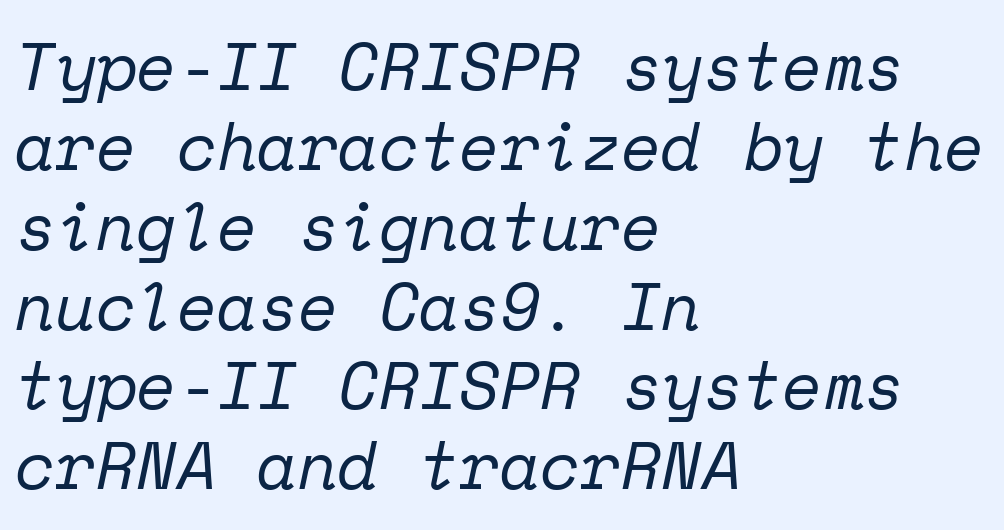
{"serif": "yes", "italic": "yes", "lean": "right", "slant_degrees": 12, "bold": "no", "weight": "regular", "width": "normal", "stroke_contrast": "low", "x_height": "medium", "monospaced": "yes", "underline": "no", "align": "left", "line_spacing_ratio": 1.21, "letter_spacing": "normal", "letter_spacing_em": 0.0, "glyph_px": 66}
